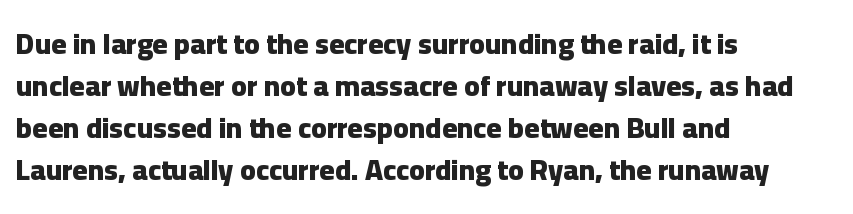
The image shows 29 px heavy sans-serif type, upright; set left-aligned, normal line spacing (1.45x), normal letter spacing, not underlined; low stroke contrast and a medium x-height.
